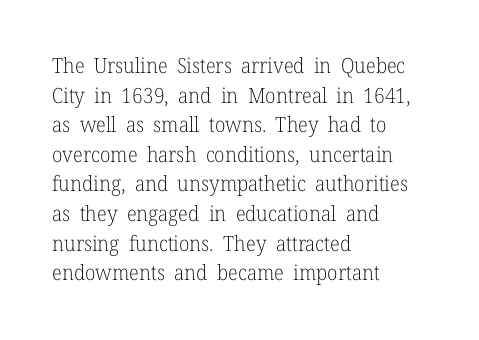
Q: Is the text bold? A: No.
Q: Is the text italic (slanted)? A: No, it is upright.
Q: Is the text underlined? A: No.
Q: How is the paragraph aligned? A: Left-aligned.
Q: Is the spacing between letters normal or unusually wide? A: Normal.
Q: Is the spacing between lines tight, normal or loose? A: Normal.
